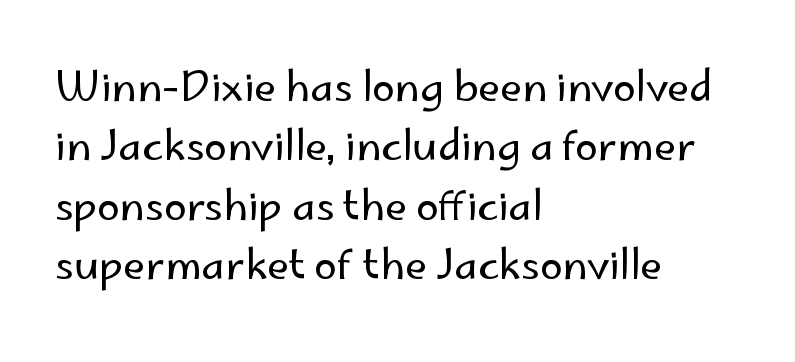
The space between consecutive lines is moderate. Proportional: the letters do not fall into vertical columns. The letterforms sit at book weight or below. Ordinary non-slanted type is in use. Each word holds together tightly as a unit, with standard inter-letter gaps.
